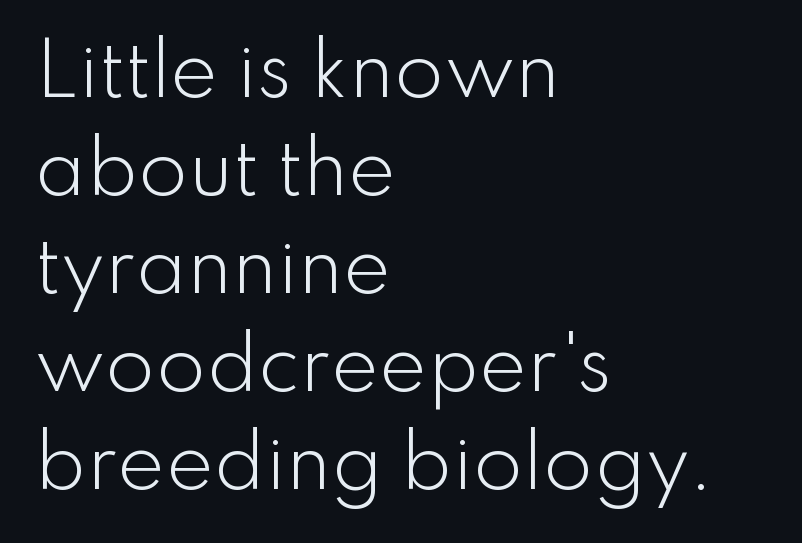
Q: Is the text bold? A: No.
Q: Is the text italic (slanted)? A: No, it is upright.
Q: Is the typeface a serif or a sans-serif typeface? A: Sans-serif.
Q: Is the text underlined? A: No.
Q: How is the paragraph aligned? A: Left-aligned.
Q: Is the spacing between letters normal or unusually wide? A: Normal.
Q: Is the spacing between lines tight, normal or loose? A: Normal.
Q: Width (condensed, normal, or wide)? A: Normal.
Q: Stroke contrast? A: Low.
Q: x-height? A: Small.
Q: Monospaced? A: No.
